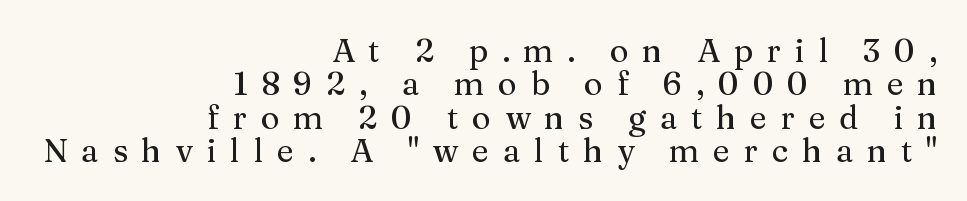
{"serif": "yes", "italic": "no", "width": "normal", "stroke_contrast": "medium", "x_height": "medium", "monospaced": "no", "underline": "no", "align": "right", "line_spacing": "tight", "line_spacing_ratio": 1.04, "letter_spacing": "wide", "letter_spacing_em": 0.43, "glyph_px": 32}
